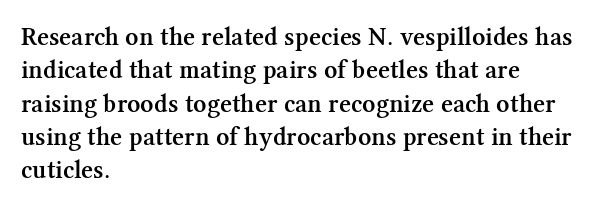
The image shows 26 px text type, upright; set left-aligned, normal line spacing (1.28x), normal letter spacing, not underlined.
